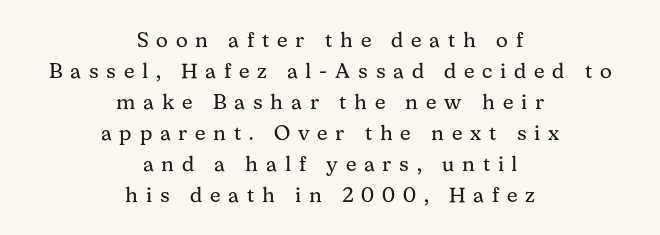
The image shows 21 px text type, upright; set centered, normal line spacing (1.48x), unusually wide letter spacing (+0.37 em), not underlined.
